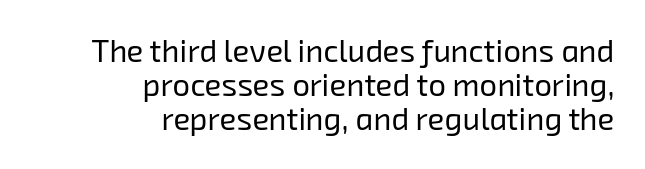
Weight class: somewhere from thin through regular. Unmarked baselines from the first word to the last. Inter-character spacing is left at the font's built-in metrics. Vertically, the passage feels compressed, each row crowding the next. A typesetter would call this proportional, since set widths differ per character. This sample is right-justified, so line beginnings fall wherever the words allow.
